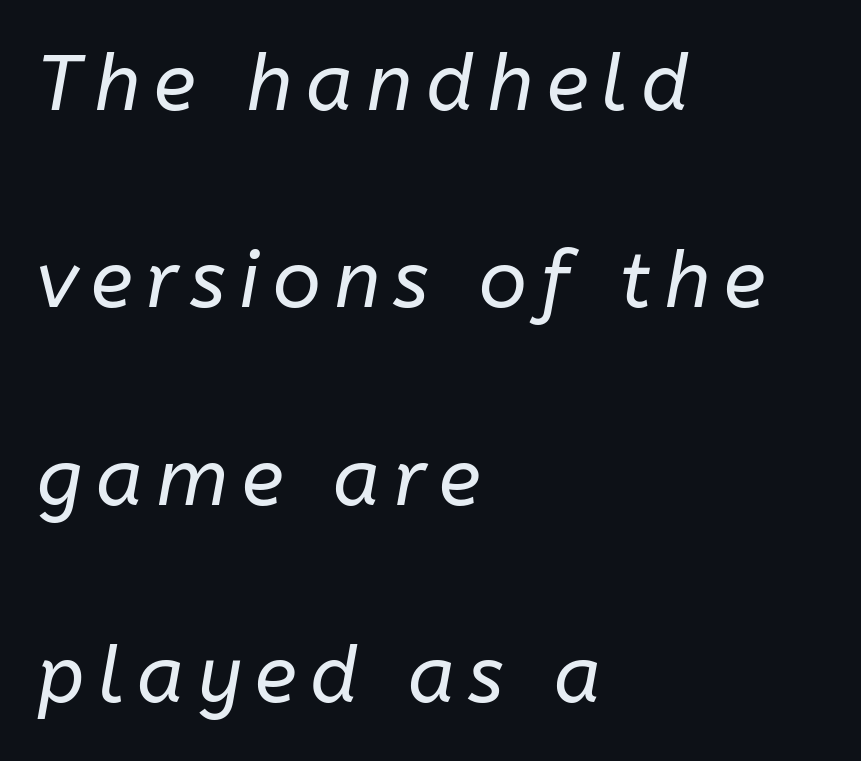
The image shows 79 px regular-weight type, italic (leaning right); set left-aligned, loose line spacing (2.5x), not underlined; low stroke contrast and a medium x-height.
